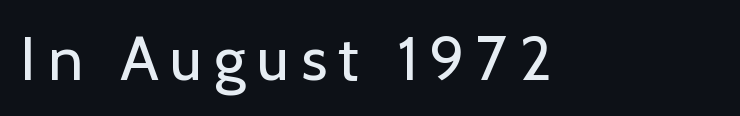
Q: Is the text bold? A: No.
Q: Is the text italic (slanted)? A: No, it is upright.
Q: Is the typeface a serif or a sans-serif typeface? A: Sans-serif.
Q: Is the text underlined? A: No.
Q: Width (condensed, normal, or wide)? A: Normal.
Q: Stroke contrast? A: Low.
Q: x-height? A: Medium.
Q: Monospaced? A: No.
